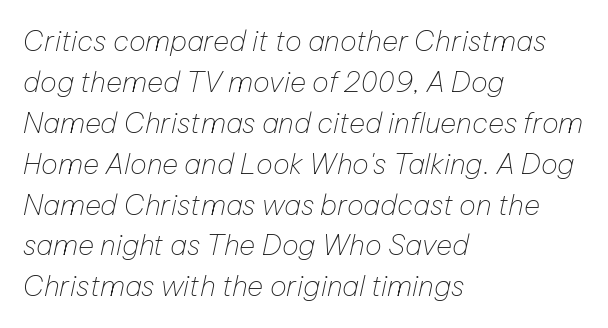
The image shows 28 px thin type, italic (leaning right); set left-aligned, normal line spacing (1.46x), normal letter spacing, not underlined; low stroke contrast and a medium x-height.
